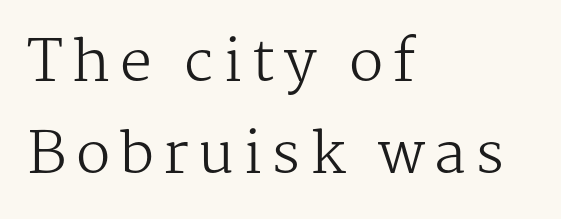
Q: Is the text bold? A: No.
Q: Is the text italic (slanted)? A: No, it is upright.
Q: Is the typeface a serif or a sans-serif typeface? A: Serif.
Q: Is the text underlined? A: No.
Q: How is the paragraph aligned? A: Left-aligned.
Q: Is the spacing between lines tight, normal or loose? A: Normal.
Q: Width (condensed, normal, or wide)? A: Normal.
Q: Stroke contrast? A: Medium.
Q: x-height? A: Medium.
Q: Monospaced? A: No.
